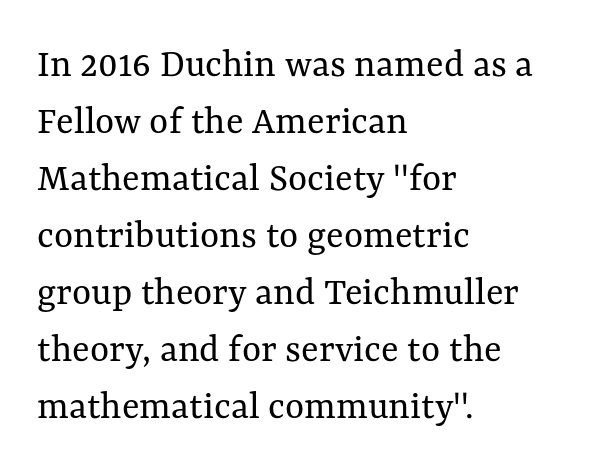
The image shows 41 px regular-weight type, upright; set left-aligned, normal line spacing (1.39x), normal letter spacing, not underlined; medium stroke contrast and a medium x-height.
